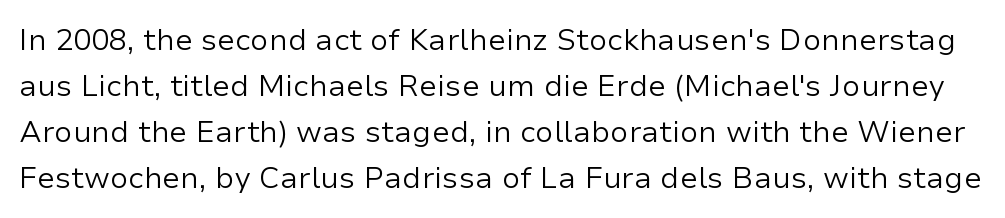
{"serif": "no", "italic": "no", "bold": "no", "weight": "regular", "width": "normal", "stroke_contrast": "low", "x_height": "medium", "monospaced": "no", "underline": "no", "line_spacing": "normal", "line_spacing_ratio": 1.53, "letter_spacing": "normal", "letter_spacing_em": 0.0, "glyph_px": 30}
